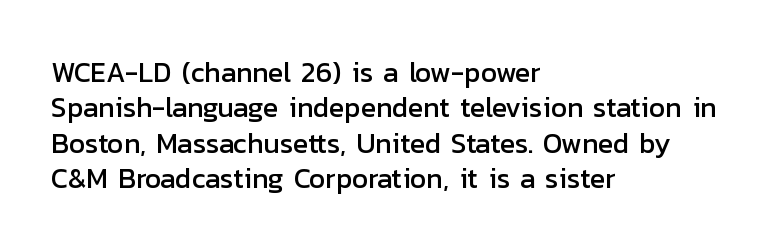
The image shows 28 px sans-serif type, upright; set left-aligned, normal line spacing (1.26x), normal letter spacing, not underlined; low stroke contrast and a medium x-height.
